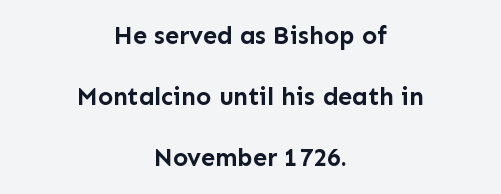
Q: Is the text bold? A: Yes.
Q: Is the text italic (slanted)? A: No, it is upright.
Q: Is the text underlined? A: No.
Q: How is the paragraph aligned? A: Centered.
Q: Is the spacing between letters normal or unusually wide? A: Normal.
Q: Is the spacing between lines tight, normal or loose? A: Loose.
